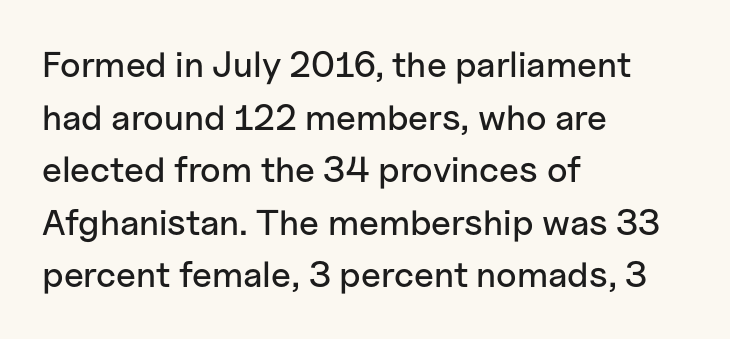
Q: Is the text italic (slanted)? A: No, it is upright.
Q: Is the typeface a serif or a sans-serif typeface? A: Sans-serif.
Q: Is the text underlined? A: No.
Q: How is the paragraph aligned? A: Left-aligned.
Q: Is the spacing between letters normal or unusually wide? A: Normal.
Q: Is the spacing between lines tight, normal or loose? A: Normal.
Q: Width (condensed, normal, or wide)? A: Normal.
Q: Stroke contrast? A: Low.
Q: x-height? A: Medium.
Q: Monospaced? A: No.
